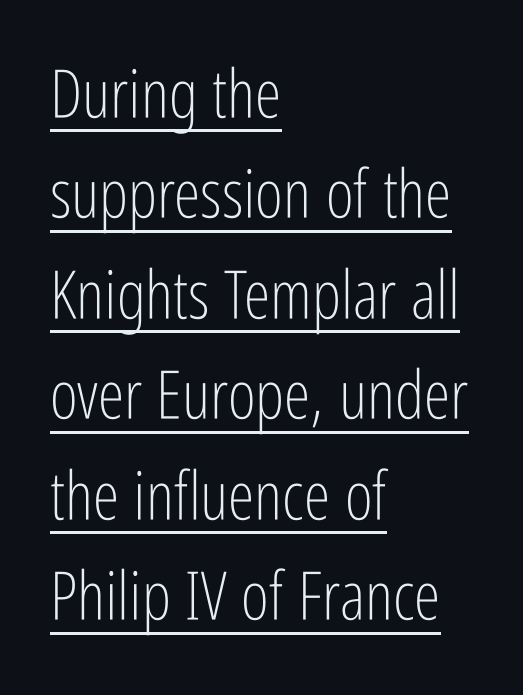
Q: Is the text bold? A: No.
Q: Is the text italic (slanted)? A: No, it is upright.
Q: Is the typeface a serif or a sans-serif typeface? A: Sans-serif.
Q: Is the text underlined? A: Yes.
Q: How is the paragraph aligned? A: Left-aligned.
Q: Is the spacing between letters normal or unusually wide? A: Normal.
Q: Is the spacing between lines tight, normal or loose? A: Normal.
Q: Width (condensed, normal, or wide)? A: Condensed.
Q: Stroke contrast? A: Low.
Q: x-height? A: Medium.
Q: Monospaced? A: No.
